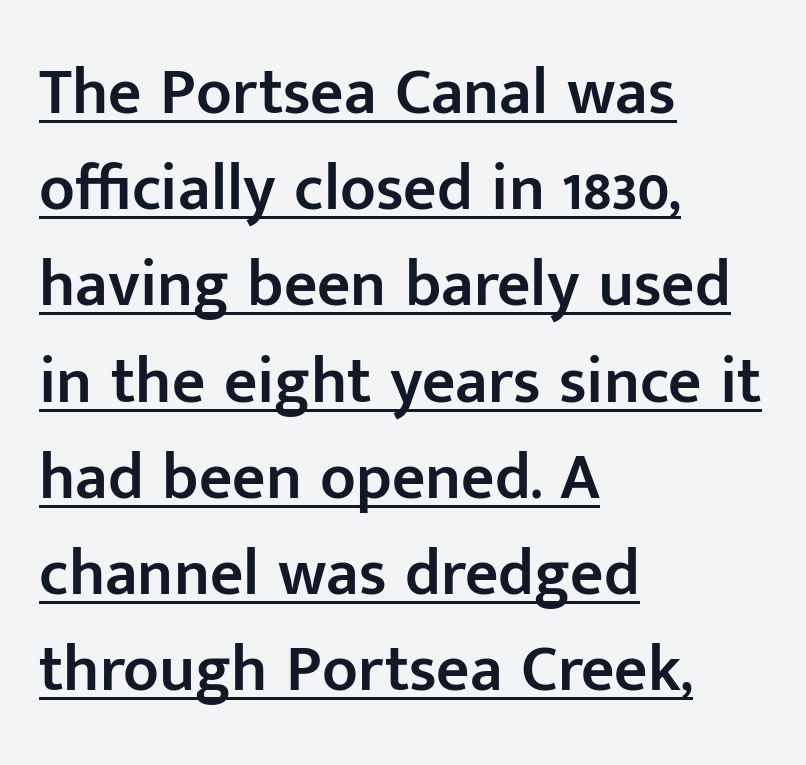
Q: Is the text bold? A: Semi-bold.
Q: Is the text italic (slanted)? A: No, it is upright.
Q: Is the typeface a serif or a sans-serif typeface? A: Sans-serif.
Q: Is the text underlined? A: Yes.
Q: How is the paragraph aligned? A: Left-aligned.
Q: Is the spacing between letters normal or unusually wide? A: Normal.
Q: Is the spacing between lines tight, normal or loose? A: Normal.
Q: Width (condensed, normal, or wide)? A: Normal.
Q: Stroke contrast? A: Low.
Q: x-height? A: Medium.
Q: Monospaced? A: No.
